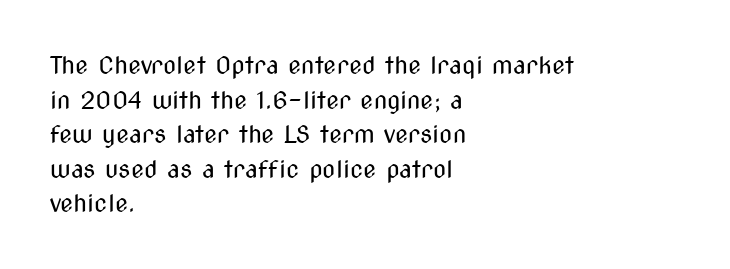
Regarding leading, the lines here are spaced in the standard way. The letters look calm and open, with moderate or lighter stems. Layout note: lines flush left. The rendering keeps characters at their native spacing. The lettering stays uniformly vertical, giving the passage a roman look. Underline: absent.
